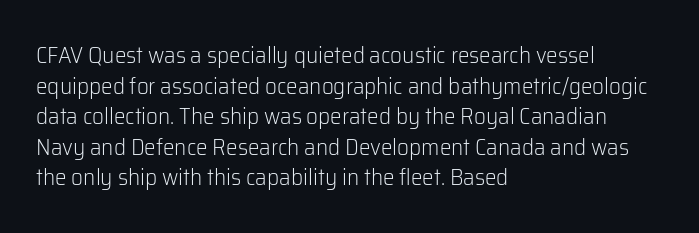
Q: Is the text bold? A: No.
Q: Is the text italic (slanted)? A: No, it is upright.
Q: Is the text underlined? A: No.
Q: How is the paragraph aligned? A: Left-aligned.
Q: Is the spacing between letters normal or unusually wide? A: Normal.
Q: Is the spacing between lines tight, normal or loose? A: Normal.
